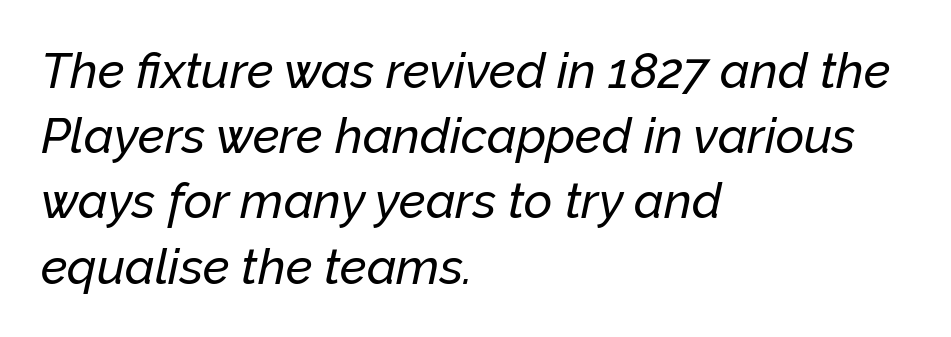
{"italic": "yes", "lean": "right", "slant_degrees": 12, "width": "normal", "stroke_contrast": "low", "x_height": "medium", "monospaced": "no", "underline": "no", "align": "left", "line_spacing": "normal", "line_spacing_ratio": 1.33, "letter_spacing": "normal", "letter_spacing_em": 0.0, "glyph_px": 49}
